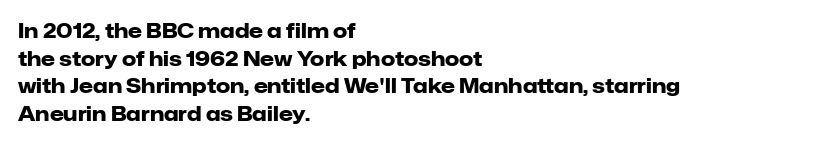
Is the letter spacing exaggerated? No — it looks like the ordinary default. Does the weight exceed regular? Yes, all the way to bold. Layout note: lines flush left. Notice how the stems are strictly vertical — no italics here.
